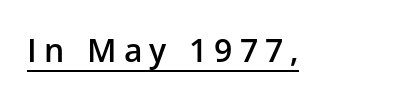
Nope, no serifs anywhere on these letters. Underlining? Definitely there. This is roman type, the default non-slanted kind. Weight check: semibold — heavier than regular, not quite bold.
